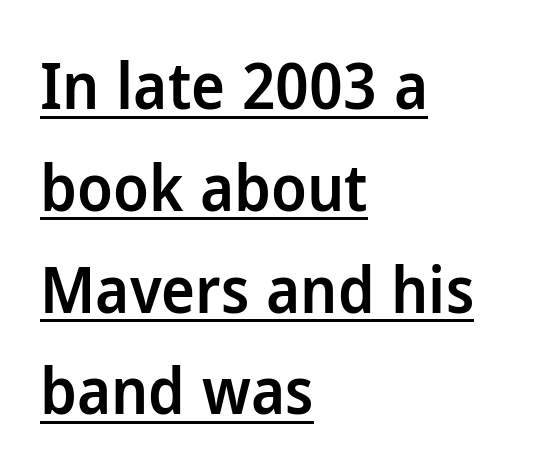
{"serif": "no", "italic": "no", "bold": "semi", "weight": "semibold", "width": "normal", "stroke_contrast": "low", "x_height": "medium", "monospaced": "no", "underline": "yes", "align": "left", "line_spacing": "normal", "line_spacing_ratio": 1.59, "letter_spacing": "normal", "letter_spacing_em": 0.0, "glyph_px": 64}
